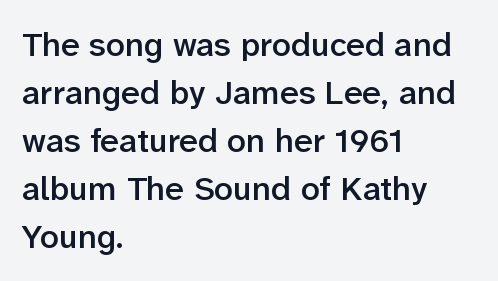
The image shows 34 px semibold sans-serif type, upright; set left-aligned, normal line spacing (1.41x), normal letter spacing, not underlined; low stroke contrast and a medium x-height.
